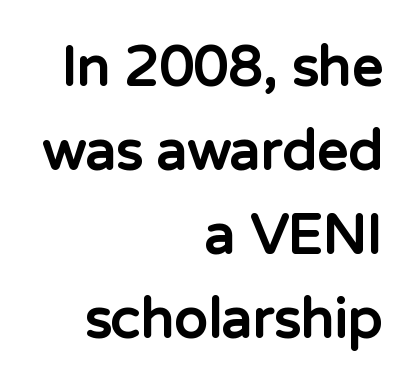
The image shows 55 px bold sans-serif type, upright; set right-aligned, normal line spacing (1.53x), normal letter spacing, not underlined; low stroke contrast and a medium x-height.
